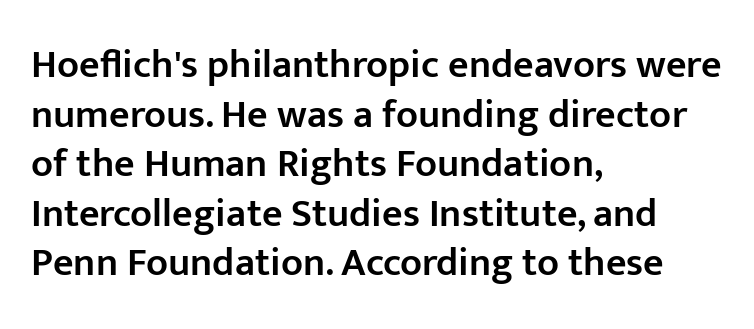
Q: Is the text bold? A: Semi-bold.
Q: Is the text italic (slanted)? A: No, it is upright.
Q: Is the typeface a serif or a sans-serif typeface? A: Sans-serif.
Q: Is the text underlined? A: No.
Q: How is the paragraph aligned? A: Left-aligned.
Q: Is the spacing between letters normal or unusually wide? A: Normal.
Q: Width (condensed, normal, or wide)? A: Normal.
Q: Stroke contrast? A: Low.
Q: x-height? A: Medium.
Q: Monospaced? A: No.
